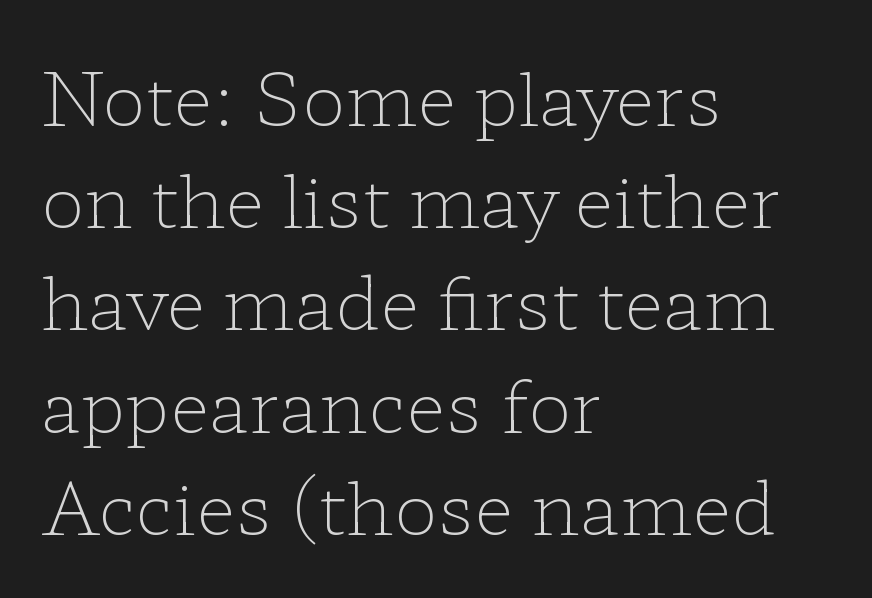
The image shows 73 px light, wide serif type, upright; set left-aligned, normal line spacing (1.4x), normal letter spacing, not underlined; low stroke contrast and a medium x-height.
